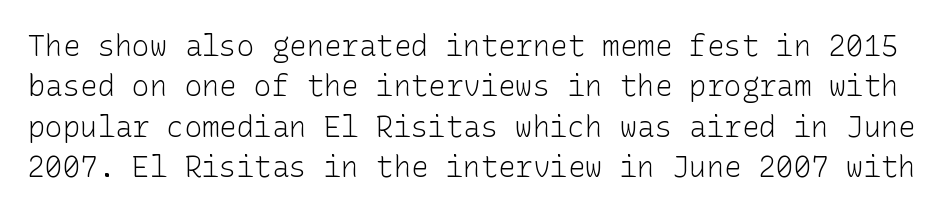
The image shows 29 px light sans-serif type, upright; set normal line spacing (1.39x), normal letter spacing, not underlined; low stroke contrast and a medium x-height.
